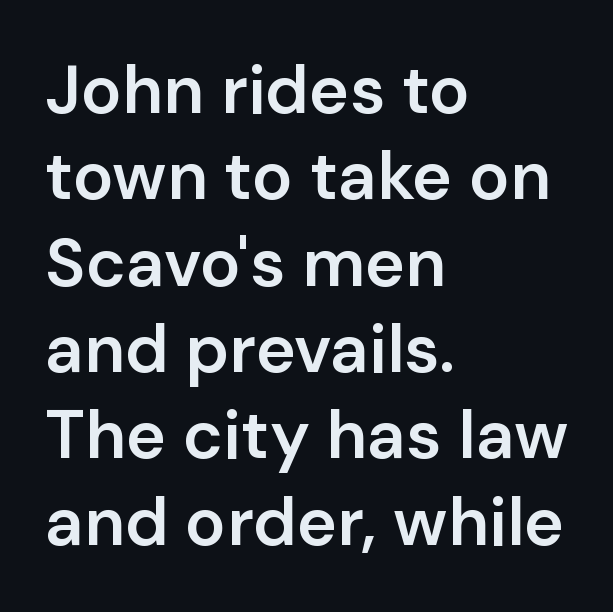
{"serif": "no", "italic": "no", "bold": "semi", "weight": "semibold", "width": "normal", "stroke_contrast": "low", "x_height": "medium", "monospaced": "no", "underline": "no", "align": "left", "line_spacing": "normal", "line_spacing_ratio": 1.27, "letter_spacing": "normal", "letter_spacing_em": 0.0, "glyph_px": 68}
